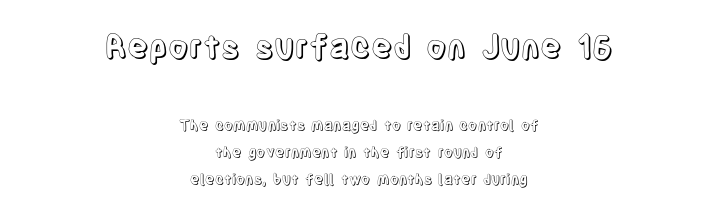
These lines stack symmetrically, like a column narrowing and widening about its center. Quick note: underline off. Do the letters lean? They stand straight. The rendering uses natural spacing where letterforms have individual widths. The line texture is even and compact thanks to regular tracking.
